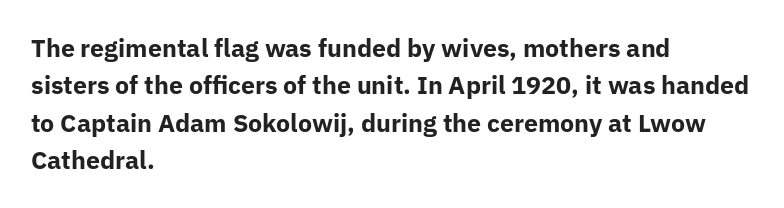
Q: Is the text bold? A: Yes.
Q: Is the text italic (slanted)? A: No, it is upright.
Q: Is the text underlined? A: No.
Q: How is the paragraph aligned? A: Left-aligned.
Q: Is the spacing between letters normal or unusually wide? A: Normal.
Q: Is the spacing between lines tight, normal or loose? A: Normal.
